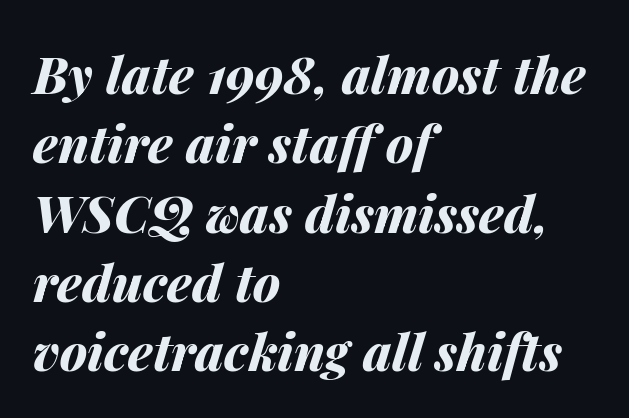
{"italic": "yes", "lean": "right", "slant_degrees": 14, "bold": "yes", "weight": "bold", "width": "normal", "stroke_contrast": "medium", "x_height": "medium", "monospaced": "no", "underline": "no", "align": "left", "line_spacing": "normal", "line_spacing_ratio": 1.36, "letter_spacing": "normal", "letter_spacing_em": 0.0, "glyph_px": 51}
